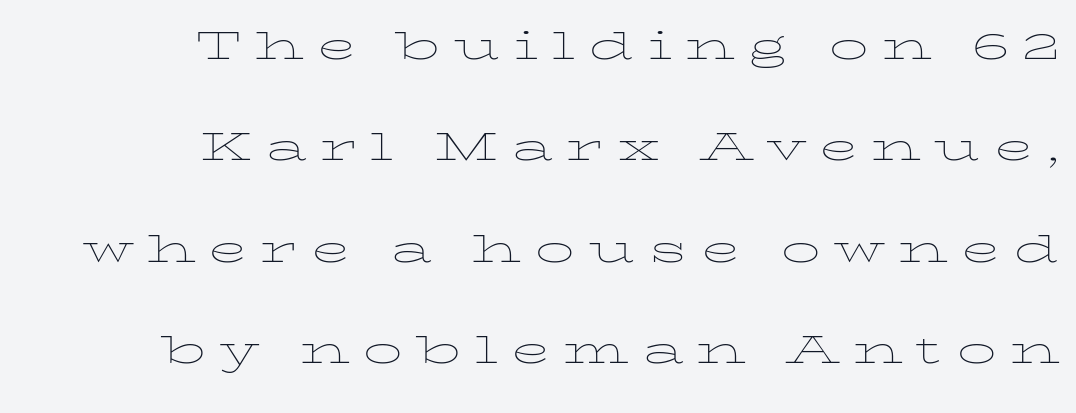
{"italic": "no", "bold": "no", "weight": "thin", "width": "wide", "stroke_contrast": "low", "x_height": "medium", "monospaced": "no", "underline": "no", "align": "right", "line_spacing": "loose", "line_spacing_ratio": 1.95, "letter_spacing": "wide", "letter_spacing_em": 0.25, "glyph_px": 52}
